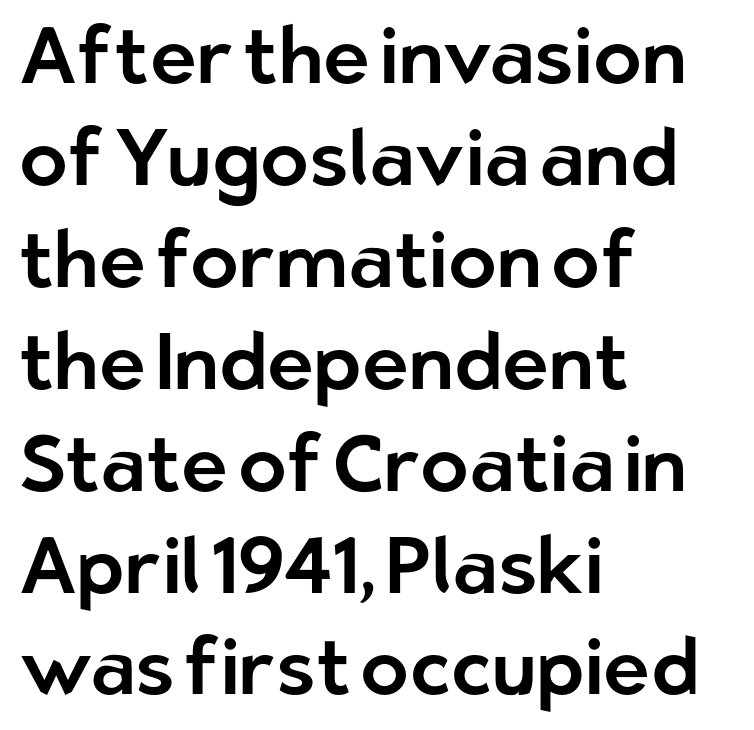
Q: Is the text italic (slanted)? A: No, it is upright.
Q: Is the typeface a serif or a sans-serif typeface? A: Sans-serif.
Q: Is the text underlined? A: No.
Q: How is the paragraph aligned? A: Left-aligned.
Q: Is the spacing between letters normal or unusually wide? A: Normal.
Q: Is the spacing between lines tight, normal or loose? A: Normal.
Q: Width (condensed, normal, or wide)? A: Normal.
Q: Stroke contrast? A: Low.
Q: x-height? A: Medium.
Q: Monospaced? A: No.
